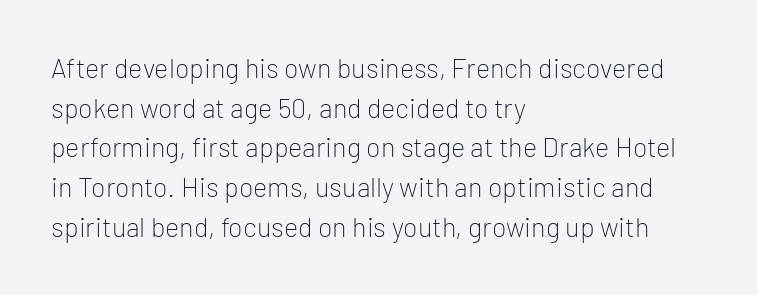
{"italic": "no", "bold": "no", "underline": "no", "align": "left", "line_spacing": "normal", "line_spacing_ratio": 1.47, "letter_spacing": "normal", "letter_spacing_em": 0.0, "glyph_px": 27}
